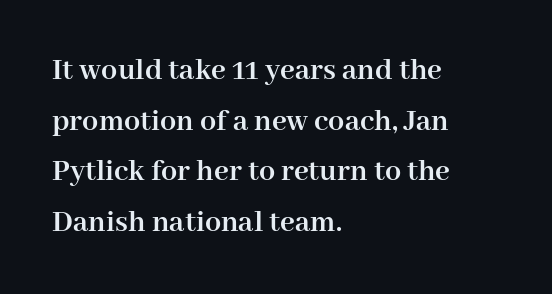
Emphasis by weight is at full strength: bold. Successive baselines arrive at the customary interval. All the whitespace from short lines collects on the right. In terms of letterform style, serifs are clearly present.
